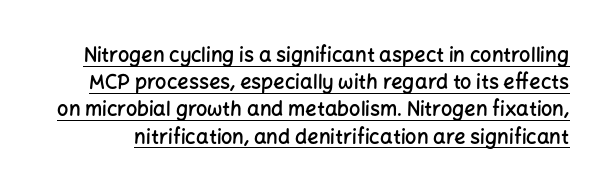
Q: Is the text bold? A: Semi-bold.
Q: Is the text italic (slanted)? A: No, it is upright.
Q: Is the text underlined? A: Yes.
Q: Is the spacing between letters normal or unusually wide? A: Normal.
Q: Is the spacing between lines tight, normal or loose? A: Normal.
